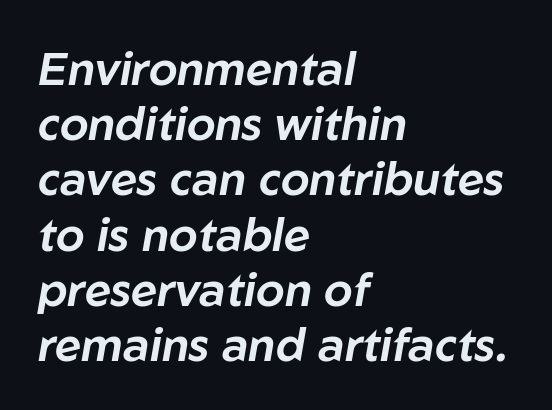
The image shows 46 px text type, italic (leaning right); set left-aligned, line spacing 1.2x, normal letter spacing, not underlined; low stroke contrast and a medium x-height.
